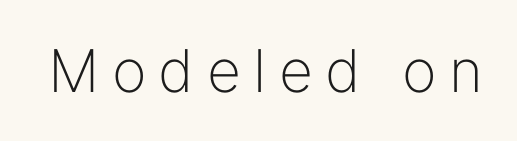
The area under the type is left untouched. Varying glyph widths throughout — classic text-font behaviour. You can tell it's not italic because the verticals are truly vertical. The type family on display is of the sans-serif kind. The font is comparable to plain body text, perhaps lighter.
